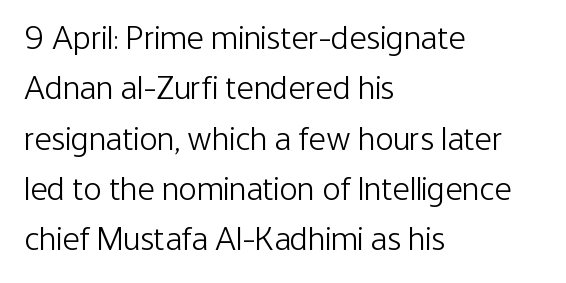
The strip under each line holds only bare page. The passage shown stacks its lines at a standard gap. Italic: no, the glyphs are upright roman. Words appear dense and cohesive because spacing is normal. This sample uses a sans-serif face.
